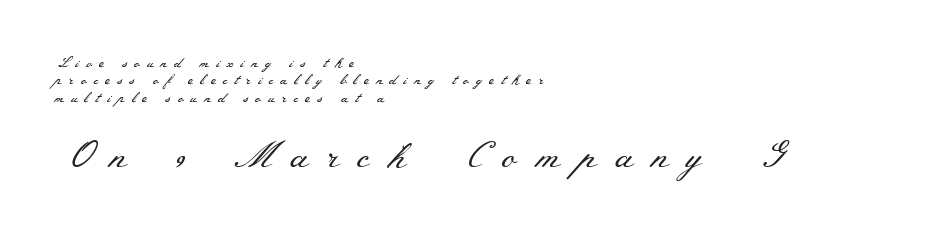
The image shows 36 px regular-weight, wide serif type; set left-aligned, normal line spacing (1.25x), unusually wide letter spacing (+0.5 em), not underlined; the second (bottom) block is 2.57x larger; medium stroke contrast and a small x-height.
